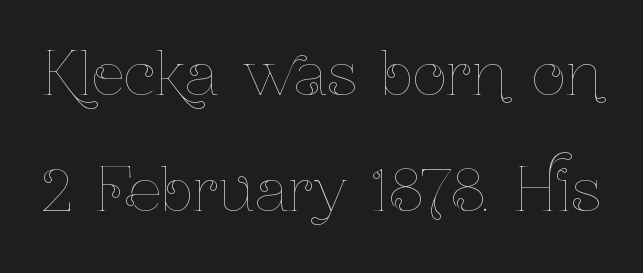
{"italic": "no", "bold": "no", "weight": "thin", "width": "condensed", "stroke_contrast": "low", "x_height": "medium", "monospaced": "no", "underline": "no", "line_spacing": "loose", "line_spacing_ratio": 1.96, "letter_spacing": "normal", "letter_spacing_em": 0.0, "glyph_px": 59}
